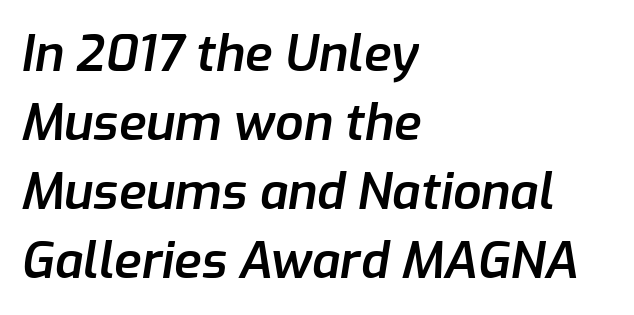
The image shows 50 px semibold type, italic (leaning right); set left-aligned, normal line spacing (1.38x), normal letter spacing, not underlined; low stroke contrast and a medium x-height.
